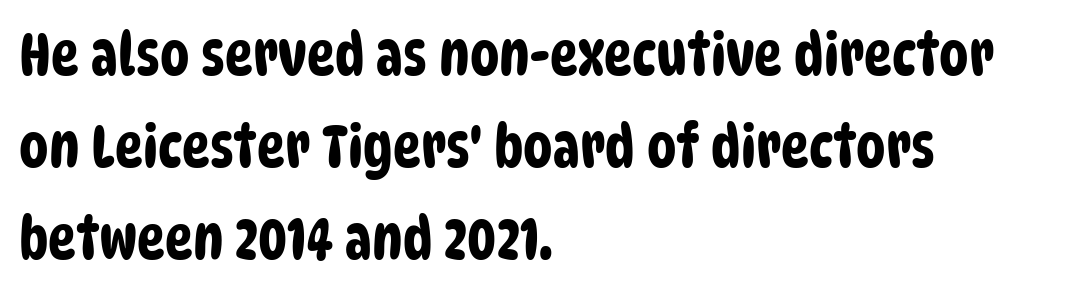
{"serif": "no", "width": "condensed", "stroke_contrast": "low", "x_height": "large", "monospaced": "no", "underline": "no", "align": "left", "line_spacing": "normal", "line_spacing_ratio": 1.56, "letter_spacing": "normal", "letter_spacing_em": 0.0, "glyph_px": 59}
